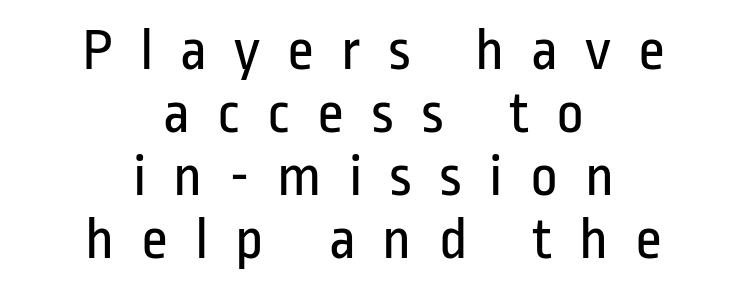
The image shows 60 px regular-weight, condensed sans-serif type, upright; set centered, tight line spacing (1.05x), unusually wide letter spacing (+0.45 em), not underlined; low stroke contrast and a medium x-height.
